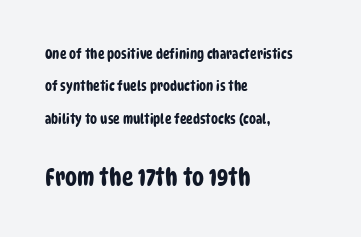
Widely set lines give the paragraph a tall, airy silhouette. Words float on clear page, feet unadorned. Glyph-to-glyph distance matches everyday printed text. Compare the two chunks: the lower has the greater cap height. Alignment: flush left.
